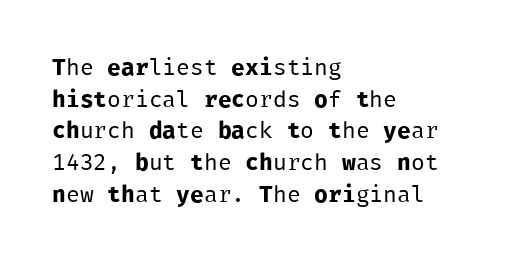
The image shows 23 px text type, upright; set left-aligned, normal line spacing (1.38x), normal letter spacing, not underlined.
